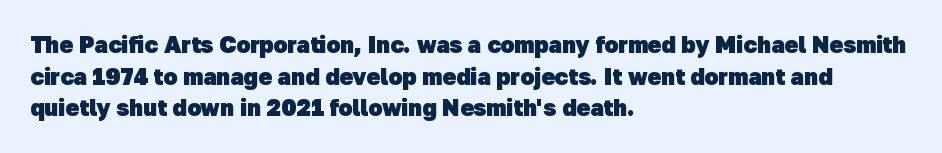
{"bold": "yes", "underline": "no", "align": "left", "line_spacing": "normal", "line_spacing_ratio": 1.38, "letter_spacing": "normal", "letter_spacing_em": 0.0, "glyph_px": 23}
